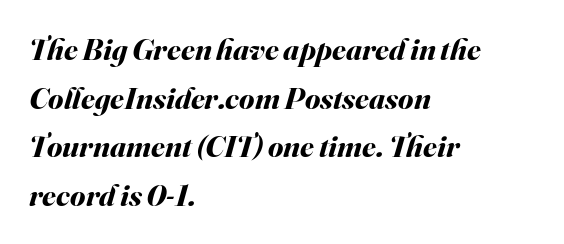
Q: Is the text bold? A: Yes.
Q: Is the text italic (slanted)? A: Yes, it leans right by about 16 degrees.
Q: Is the text underlined? A: No.
Q: How is the paragraph aligned? A: Left-aligned.
Q: Is the spacing between letters normal or unusually wide? A: Normal.
Q: Is the spacing between lines tight, normal or loose? A: Normal.
Q: Width (condensed, normal, or wide)? A: Normal.
Q: Stroke contrast? A: Medium.
Q: x-height? A: Small.
Q: Monospaced? A: No.
